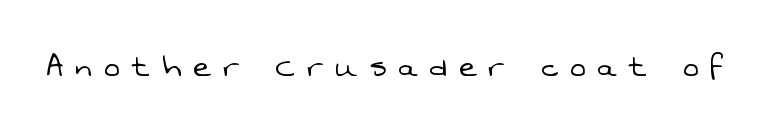
Here the designer chose a conventional face with non-uniform glyph widths. Is the type heavy? It reads as light-to-regular instead. Examine the stroke ends and you'll find no serifs. Does extra space separate the letters? Yes, quite a lot of it. Plain, unruled lines of type.
